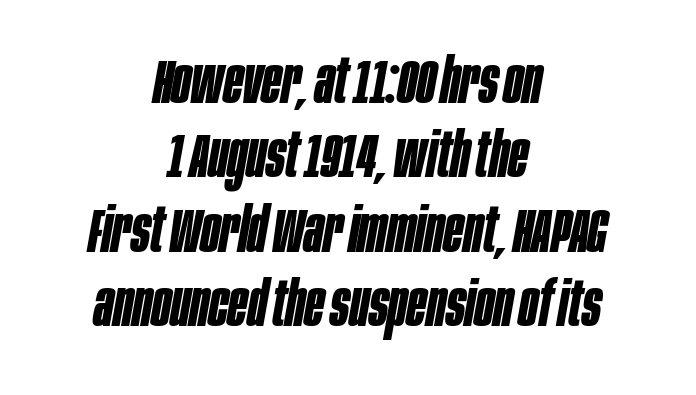
Nothing unusual about the tracking: characters are spaced as the font intends. Every letter is thick-stroked: bold, no question. The gap between lines stays unmarked. One-word summary of the alignment: center. The face used here is proportionally spaced, like ordinary book or web type. The whole block is typeset with a tilt.
